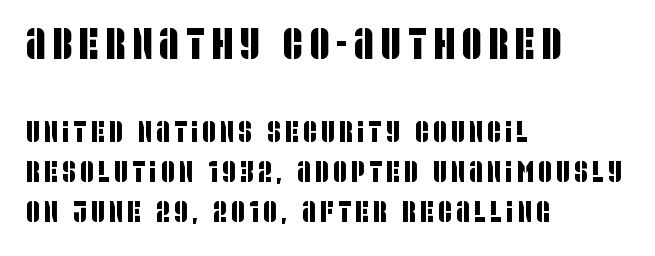
{"serif": "no", "width": "condensed", "stroke_contrast": "low", "x_height": "large", "monospaced": "no", "underline": "no", "align": "left", "line_spacing": "normal", "line_spacing_ratio": 1.38, "larger_block": "first", "size_ratio": 1.48, "glyph_px": 43}
